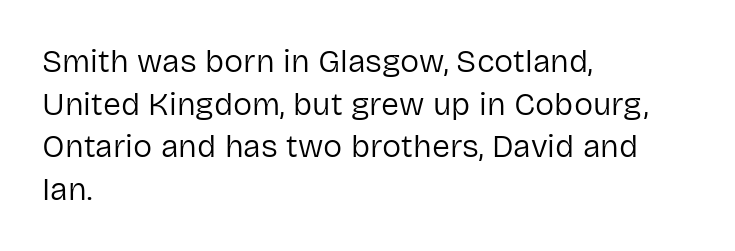
The image shows 32 px regular-weight sans-serif type, upright; set left-aligned, normal line spacing (1.33x), normal letter spacing, not underlined; low stroke contrast and a medium x-height.
